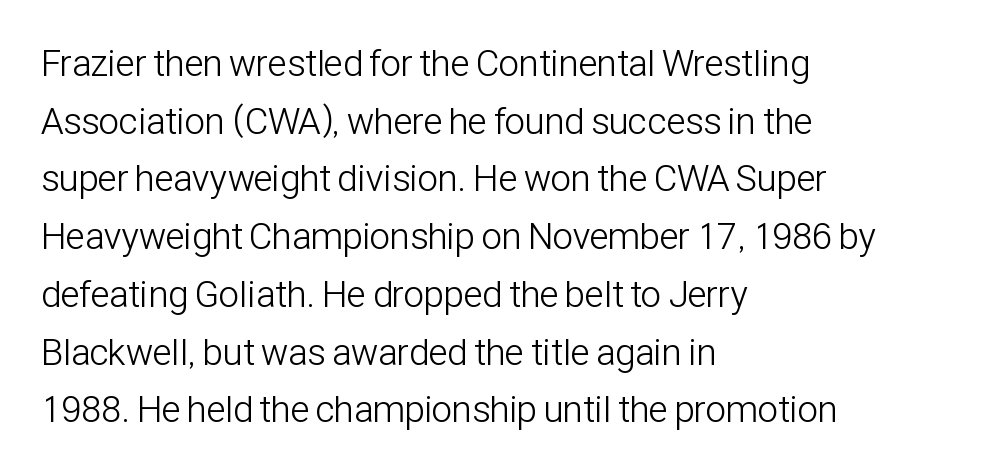
The image shows 37 px light, condensed sans-serif type, upright; set left-aligned, normal line spacing (1.56x), normal letter spacing, not underlined; low stroke contrast and a medium x-height.
